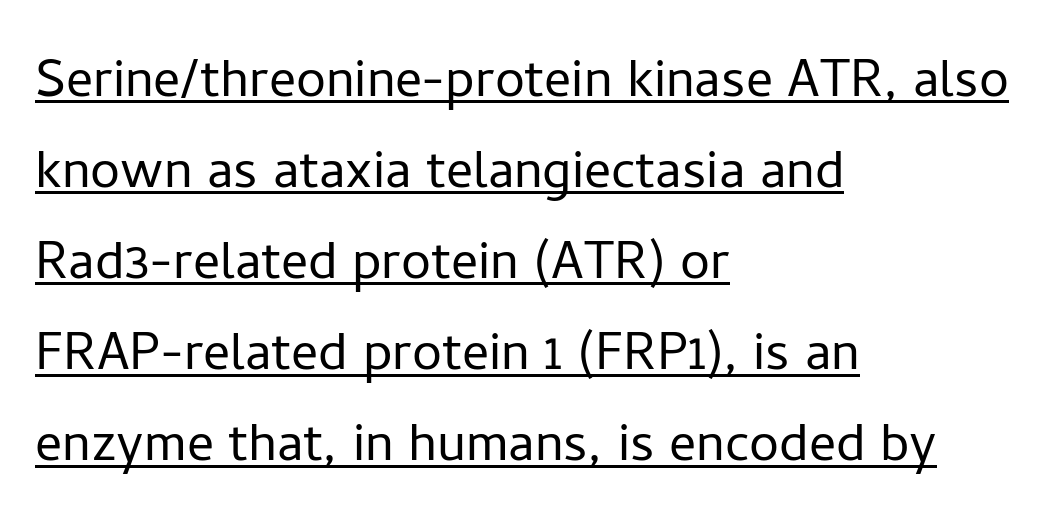
The font sits on the lighter half of the weight spectrum, regular included. Students, observe: this is what conventionally led text looks like. Compared with a centered layout, this one pins lines to the left instead. Letter spacing: default. You could not count columns in this text — the font is proportionally spaced.
